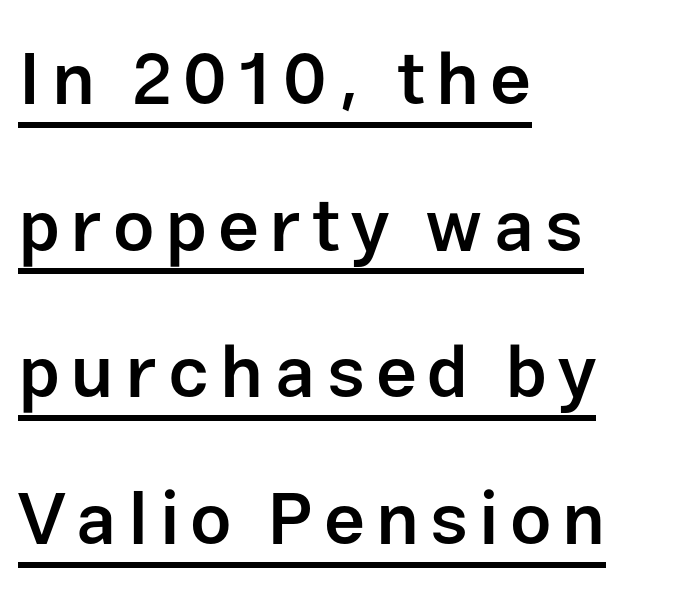
{"serif": "no", "italic": "no", "bold": "semi", "weight": "semibold", "width": "normal", "stroke_contrast": "low", "x_height": "medium", "monospaced": "no", "underline": "yes", "align": "left", "line_spacing": "loose", "line_spacing_ratio": 2.01, "glyph_px": 73}
